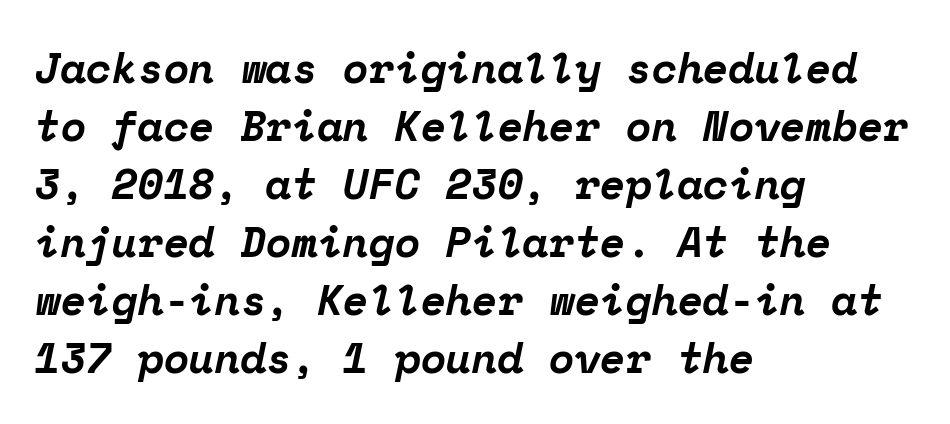
The image shows 42 px bold serif type, italic (leaning right), monospaced; set left-aligned, normal line spacing (1.38x), normal letter spacing, not underlined; low stroke contrast and a medium x-height.
